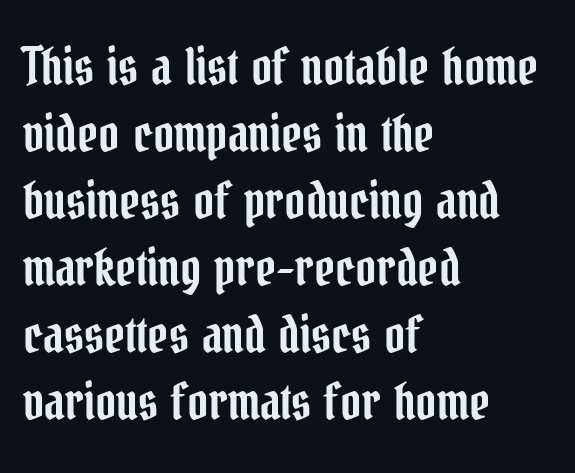
The vertical gap from one line to the next is medium. The typeface chosen for these lines features serifs. The letters stand straight up with perfectly vertical stems. Tracking here is standard; glyphs follow each other at the usual distance. Every row of glyphs begins at an identical x-position on the left. You could not count columns in this text — the font is proportionally spaced.
